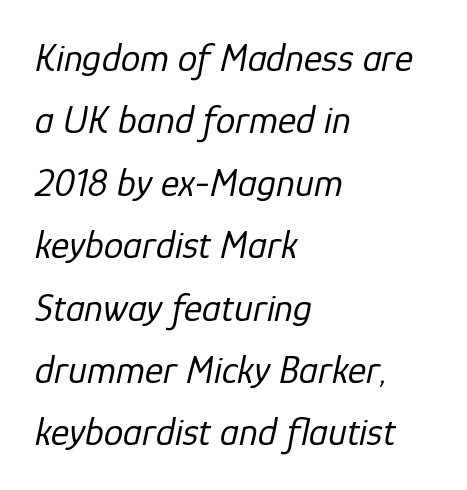
The image shows 39 px regular-weight type, italic (leaning right); set left-aligned, normal line spacing (1.6x), normal letter spacing, not underlined; low stroke contrast and a medium x-height.
